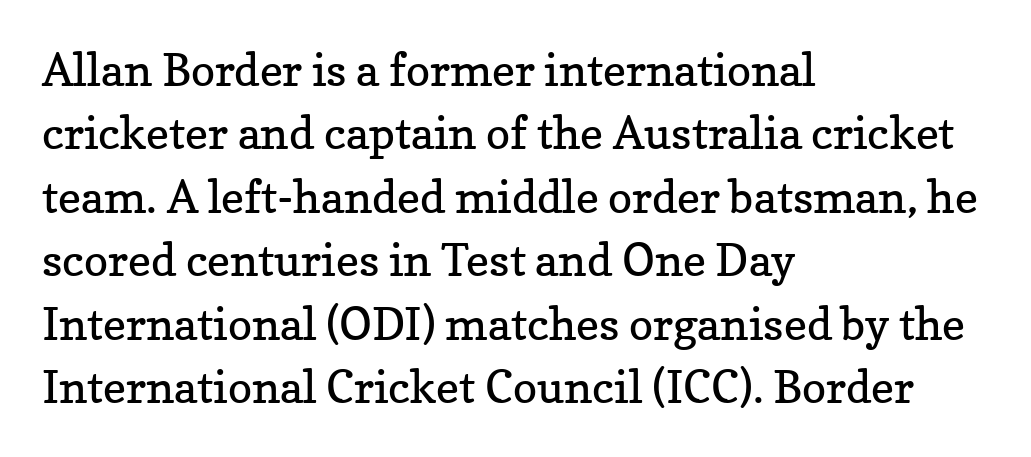
The image shows 45 px regular-weight serif type, upright; set left-aligned, normal line spacing (1.41x), normal letter spacing, not underlined; low stroke contrast and a medium x-height.
